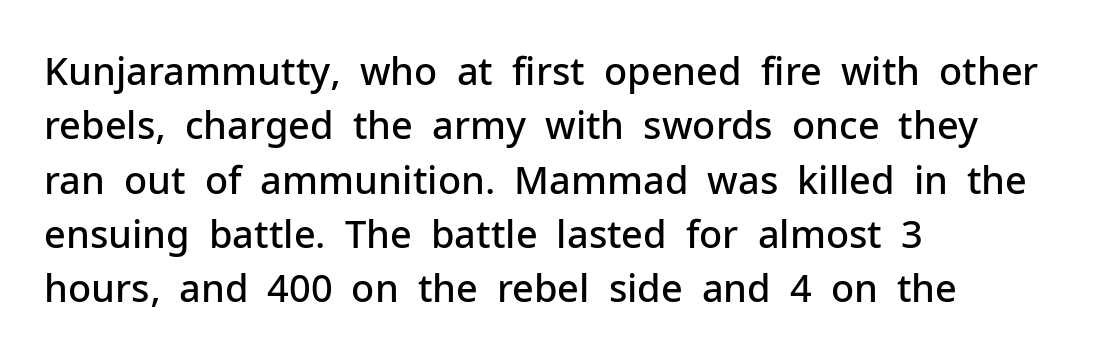
{"serif": "no", "italic": "no", "bold": "semi", "weight": "semibold", "width": "normal", "stroke_contrast": "low", "x_height": "medium", "monospaced": "no", "underline": "no", "align": "left", "line_spacing": "normal", "line_spacing_ratio": 1.43, "letter_spacing": "normal", "letter_spacing_em": 0.0, "glyph_px": 38}
